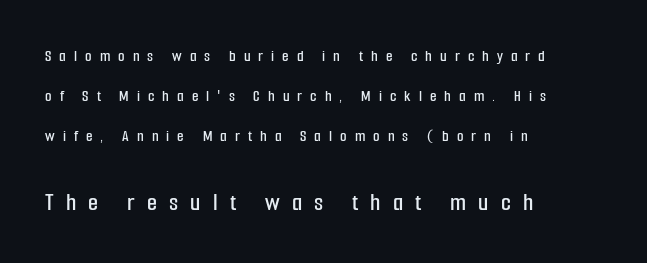
{"italic": "no", "underline": "no", "align": "left", "line_spacing": "loose", "line_spacing_ratio": 2.35, "letter_spacing": "wide", "letter_spacing_em": 0.47, "larger_block": "second", "size_ratio": 1.53, "glyph_px": 26}
